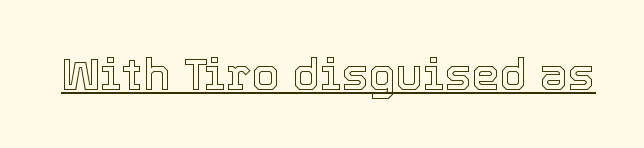
{"italic": "no", "width": "normal", "x_height": "medium", "monospaced": "no", "underline": "yes", "letter_spacing": "normal", "letter_spacing_em": 0.0, "glyph_px": 45}
